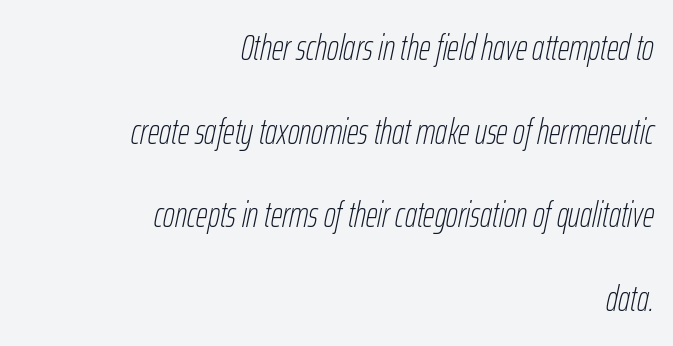
The face used here is rendered with its standard letterfit. Vertical spacing — loose. Which margin do the lines hug? The right one — the left edge is uneven. Decoration check: the copy has no underline.
